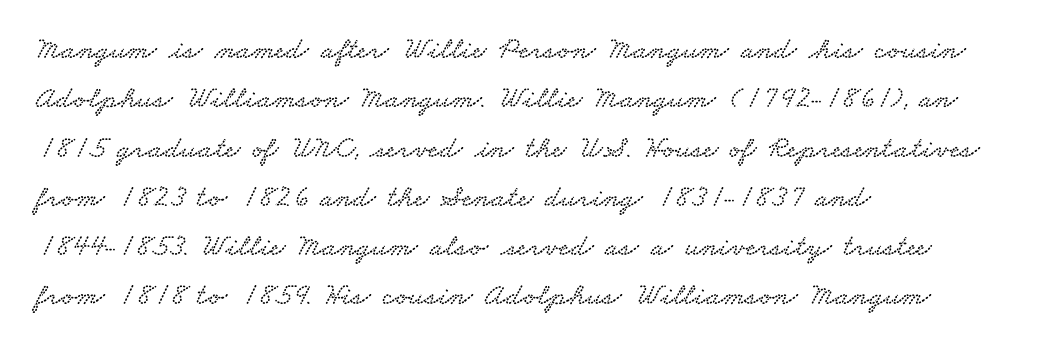
Q: Is the typeface a serif or a sans-serif typeface? A: Serif.
Q: Is the text underlined? A: No.
Q: How is the paragraph aligned? A: Left-aligned.
Q: Is the spacing between letters normal or unusually wide? A: Normal.
Q: Is the spacing between lines tight, normal or loose? A: Normal.
Q: Width (condensed, normal, or wide)? A: Wide.
Q: Stroke contrast? A: Low.
Q: x-height? A: Small.
Q: Monospaced? A: No.
